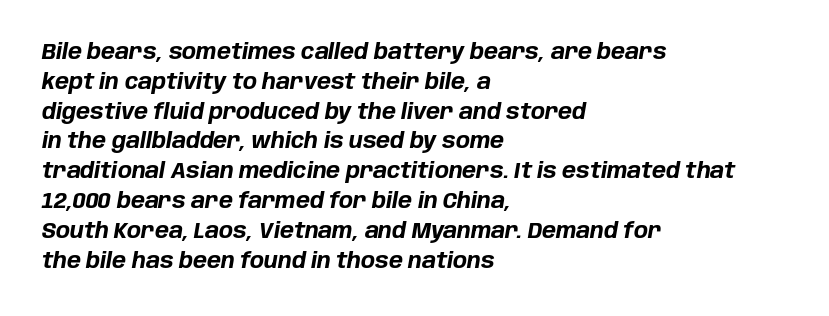
{"italic": "yes", "lean": "right", "slant_degrees": 10, "bold": "yes", "underline": "no", "align": "left", "line_spacing": "normal", "line_spacing_ratio": 1.42, "letter_spacing": "normal", "letter_spacing_em": 0.0, "glyph_px": 21}
